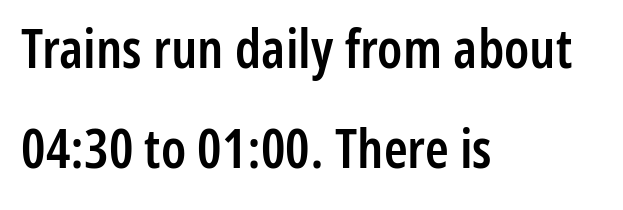
Words appear dense and cohesive because spacing is normal. Is the block centered? No — it sits flush against the left margin. Observe the absence of serifs on each vertical stroke in this sample. Honestly, there is no underline to notice here at all. Is this a fixed-width face? No — the glyphs have proportional, varying widths. Set as a demibold, roughly 600 on the weight scale.
